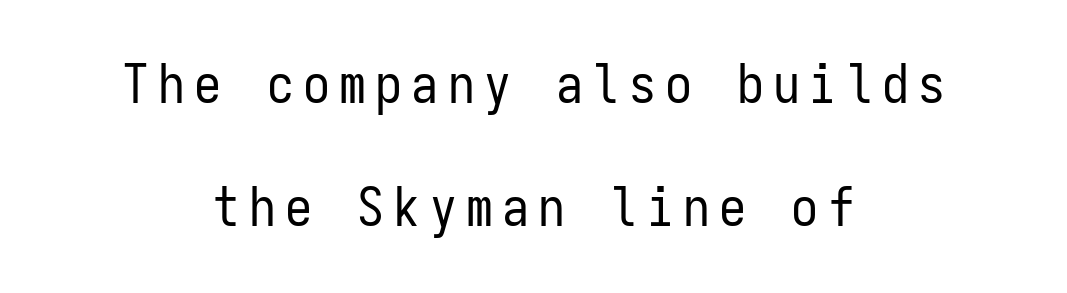
The image shows 54 px regular-weight, condensed sans-serif type, upright, monospaced; set centered, loose line spacing (2.28x), not underlined; low stroke contrast and a medium x-height.
